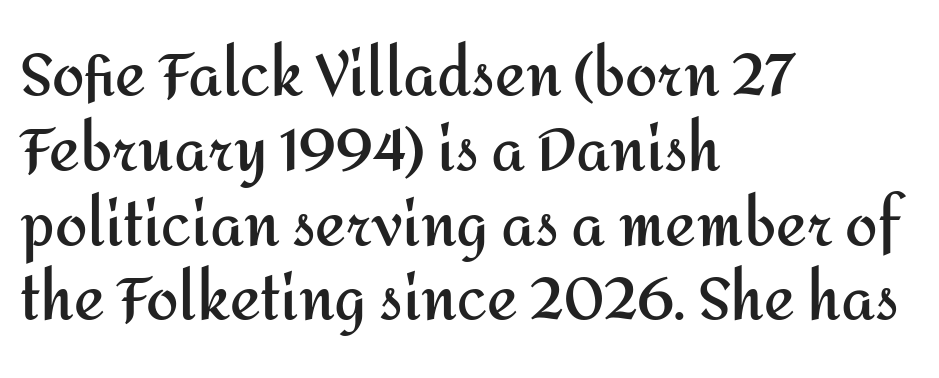
{"serif": "no", "italic": "no", "bold": "yes", "weight": "semibold", "width": "normal", "stroke_contrast": "medium", "x_height": "medium", "monospaced": "no", "underline": "no", "align": "left", "line_spacing": "normal", "line_spacing_ratio": 1.29, "letter_spacing": "normal", "letter_spacing_em": 0.0, "glyph_px": 58}
